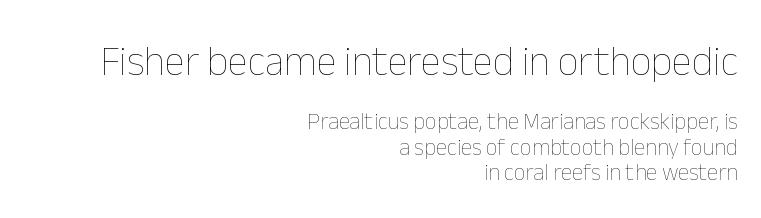
It's the straight-up-and-down kind of type. The rag falls on the left side of this text block. Short note: letters normally spaced. Decoration check: the copy has no underline.
